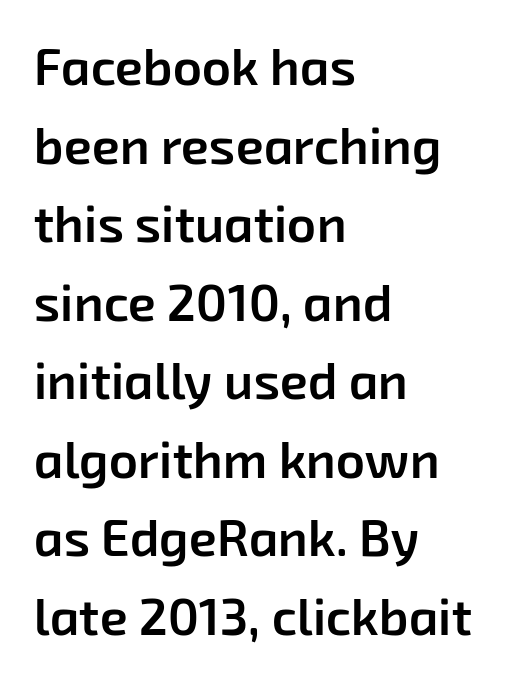
{"serif": "no", "bold": "semi", "weight": "semibold", "width": "normal", "stroke_contrast": "low", "x_height": "medium", "monospaced": "no", "underline": "no", "align": "left", "line_spacing": "normal", "line_spacing_ratio": 1.54, "letter_spacing": "normal", "letter_spacing_em": 0.0, "glyph_px": 51}
